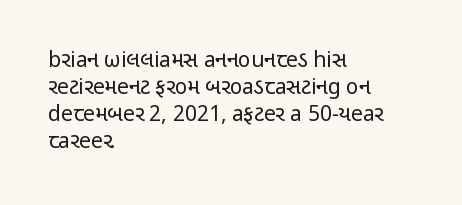
Q: Is the text bold? A: No.
Q: Is the text italic (slanted)? A: No, it is upright.
Q: Is the text underlined? A: No.
Q: How is the paragraph aligned? A: Left-aligned.
Q: Is the spacing between letters normal or unusually wide? A: Normal.
Q: Is the spacing between lines tight, normal or loose? A: Normal.
